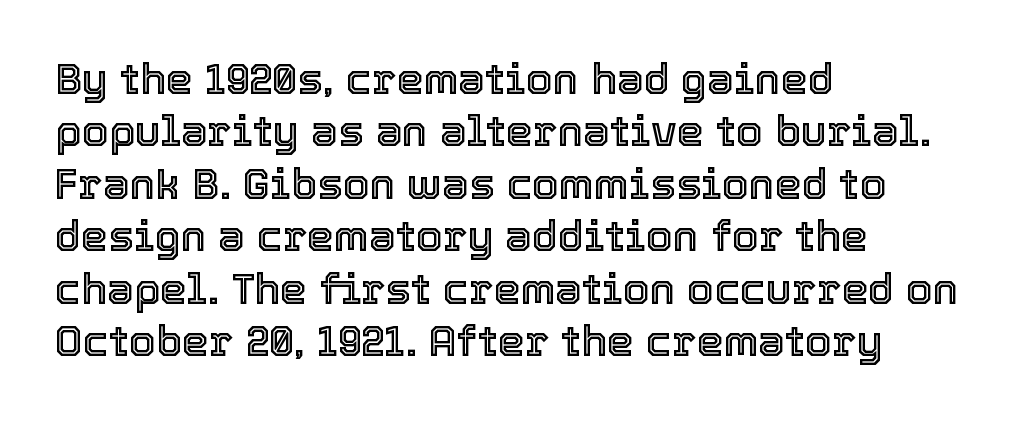
Q: Is the text italic (slanted)? A: No, it is upright.
Q: Is the text underlined? A: No.
Q: How is the paragraph aligned? A: Left-aligned.
Q: Is the spacing between letters normal or unusually wide? A: Normal.
Q: Width (condensed, normal, or wide)? A: Normal.
Q: x-height? A: Medium.
Q: Monospaced? A: No.
